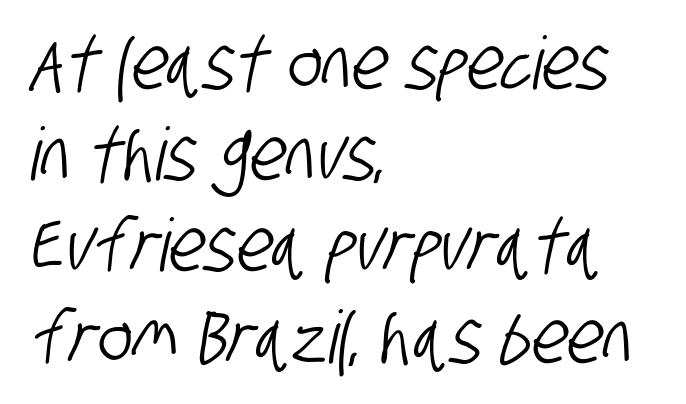
The image shows 73 px condensed sans-serif type; set left-aligned, normal line spacing (1.25x), normal letter spacing, not underlined; low stroke contrast and a large x-height.
